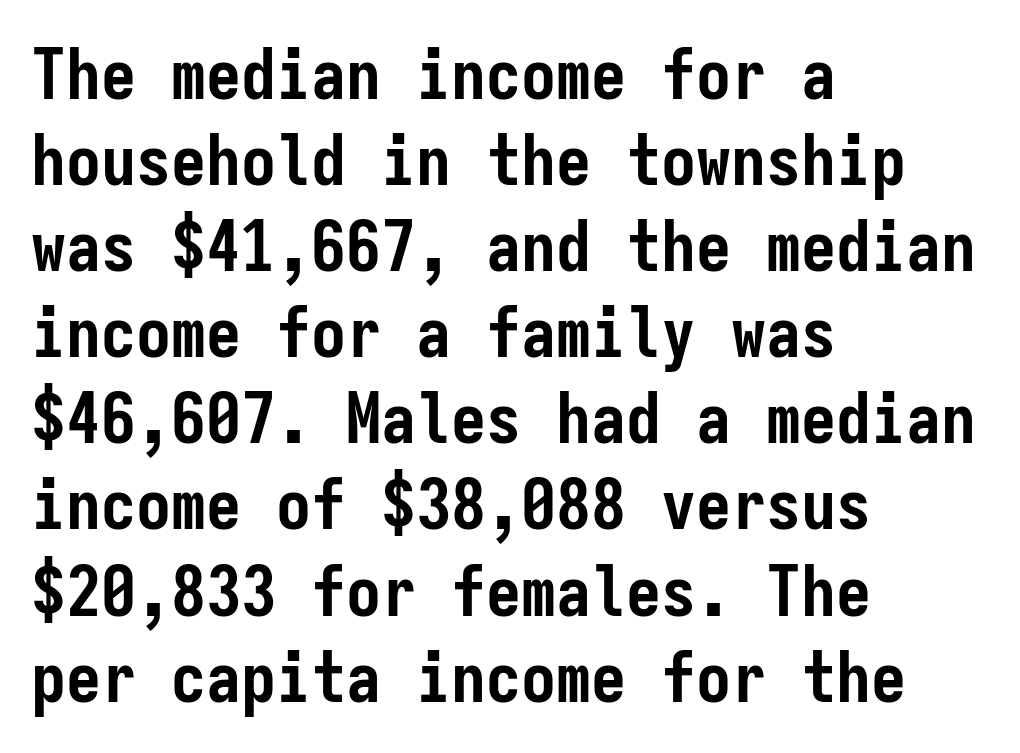
{"serif": "no", "italic": "no", "bold": "yes", "weight": "semibold", "width": "condensed", "stroke_contrast": "low", "x_height": "medium", "monospaced": "yes", "underline": "no", "align": "left", "line_spacing_ratio": 1.23, "letter_spacing": "normal", "letter_spacing_em": 0.0, "glyph_px": 70}
